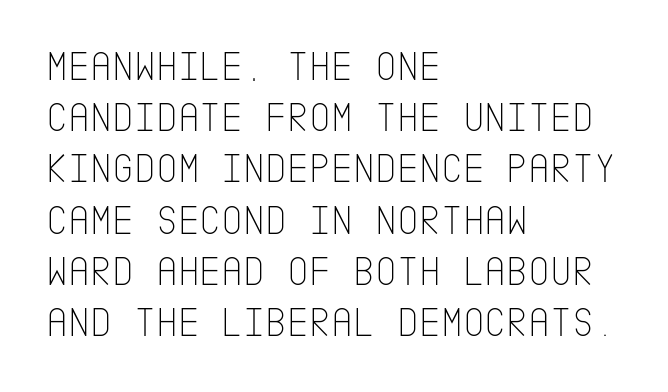
{"serif": "no", "italic": "no", "bold": "no", "weight": "thin", "width": "condensed", "stroke_contrast": "low", "x_height": "large", "underline": "no", "align": "left", "line_spacing_ratio": 1.22, "letter_spacing": "normal", "letter_spacing_em": 0.0, "glyph_px": 42}
